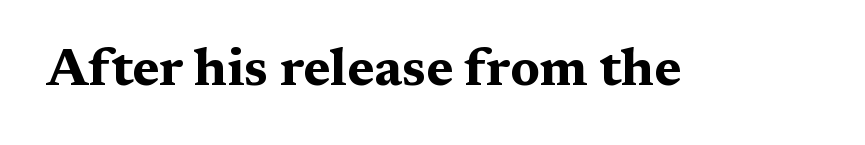
{"serif": "yes", "italic": "no", "bold": "yes", "weight": "bold", "width": "wide", "stroke_contrast": "medium", "x_height": "medium", "monospaced": "no", "underline": "no", "letter_spacing": "normal", "letter_spacing_em": 0.0, "glyph_px": 52}
